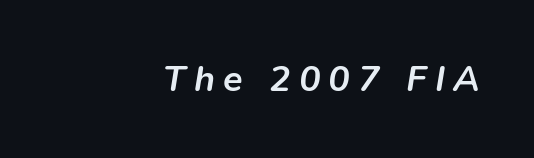
The image shows 36 px semibold type, italic (leaning right); set right-aligned, unusually wide letter spacing (+0.23 em), not underlined; low stroke contrast and a medium x-height.
